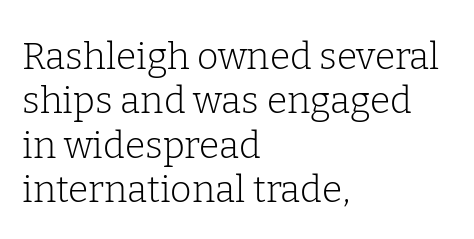
Little horizontal feet cap the strokes, marking this as serif type. Counters stay open thanks to moderate or lighter strokes. Think of a printed novel: that variable character pitch is what you see here. Italic? Not at all — the glyphs are vertical. Descender tails drop into unmarked territory. The rendering keeps characters at their native spacing.
